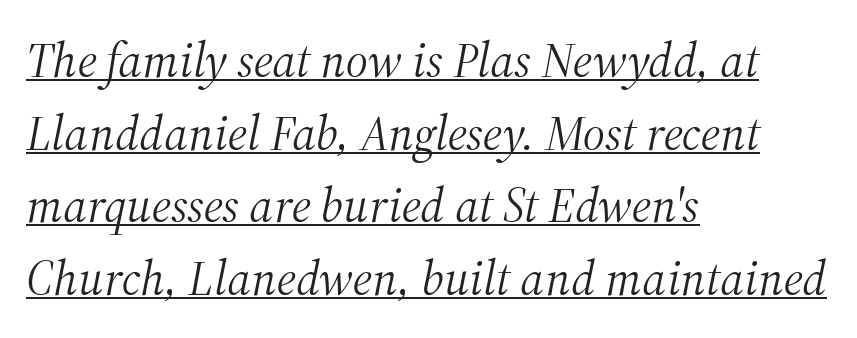
Old-style or modern, the face here clearly has serifs. Baseline-to-baseline distance is the conventional proportion of letter height. This is not heavy type; no bold has been used. Looks like regular typesetting: each glyph gets only the width it needs. Italic: yes, the glyphs are oblique. Underlined type.
